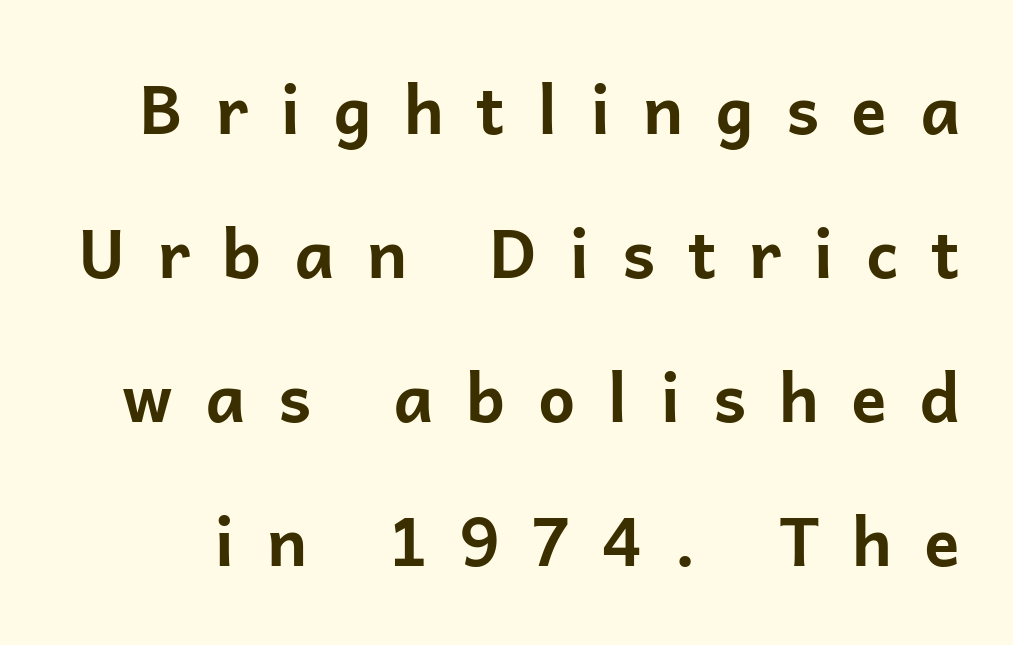
{"serif": "no", "italic": "no", "bold": "yes", "weight": "bold", "width": "normal", "stroke_contrast": "low", "x_height": "medium", "monospaced": "no", "underline": "no", "line_spacing": "loose", "line_spacing_ratio": 2.18, "letter_spacing": "wide", "letter_spacing_em": 0.49, "glyph_px": 66}
